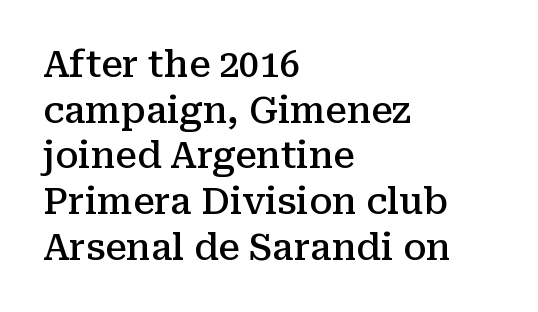
Q: Is the text bold? A: Semi-bold.
Q: Is the text italic (slanted)? A: No, it is upright.
Q: Is the typeface a serif or a sans-serif typeface? A: Serif.
Q: Is the text underlined? A: No.
Q: How is the paragraph aligned? A: Left-aligned.
Q: Is the spacing between letters normal or unusually wide? A: Normal.
Q: Is the spacing between lines tight, normal or loose? A: Normal.
Q: Width (condensed, normal, or wide)? A: Normal.
Q: Stroke contrast? A: Medium.
Q: x-height? A: Medium.
Q: Monospaced? A: No.
